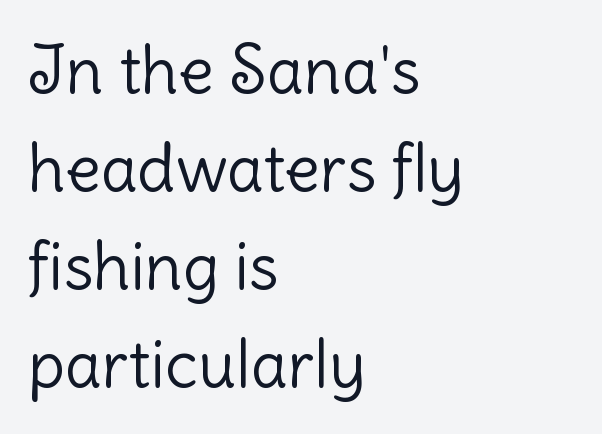
The image shows 65 px light sans-serif type, upright; set left-aligned, normal line spacing (1.51x), normal letter spacing, not underlined; low stroke contrast and a medium x-height.
